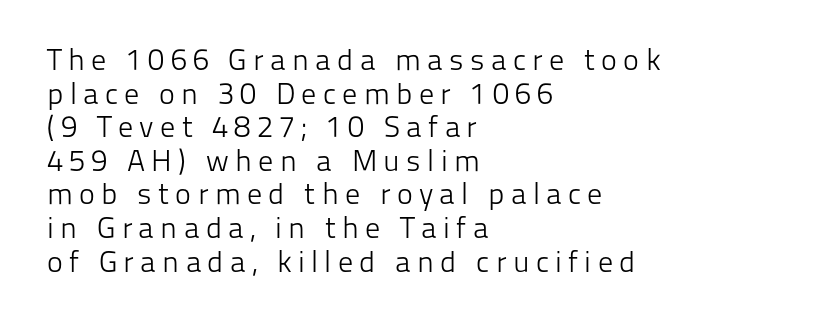
The image shows 30 px light sans-serif type, upright; set left-aligned, tight line spacing (1.12x), unusually wide letter spacing (+0.21 em), not underlined; low stroke contrast and a medium x-height.
